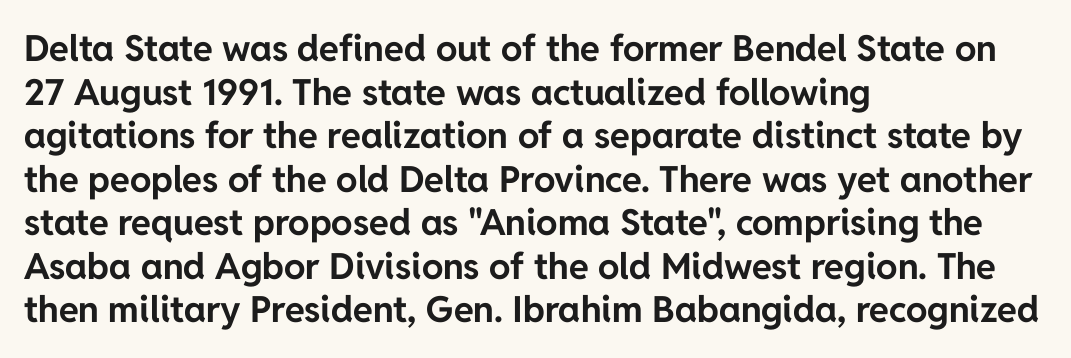
Which margin do the lines hug? The left one — the right edge is uneven. The typeface chosen for these lines omits serifs. Lines of text with bare space underneath. Typographic density is high because the face is bold. Ascenders rise straight up at ninety degrees. Tracking value appears to be zero — textbook default spacing.
